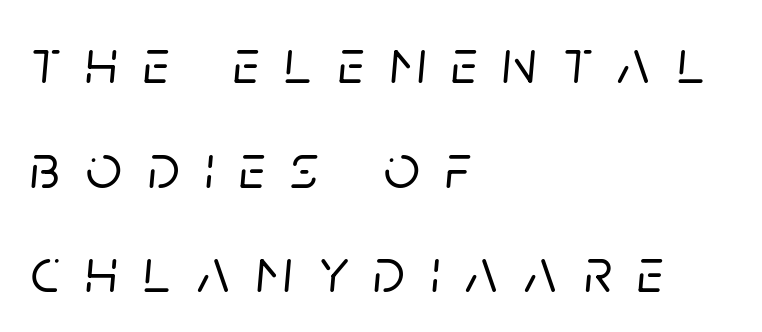
{"italic": "yes", "lean": "right", "slant_degrees": 5, "width": "normal", "stroke_contrast": "low", "x_height": "large", "monospaced": "no", "underline": "no", "align": "left", "line_spacing": "normal", "line_spacing_ratio": 1.66, "letter_spacing": "wide", "letter_spacing_em": 0.41, "glyph_px": 63}
